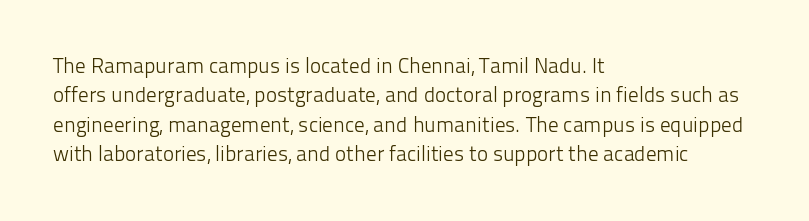
The image shows 21 px text type, upright; set left-aligned, normal line spacing (1.4x), normal letter spacing, not underlined.
